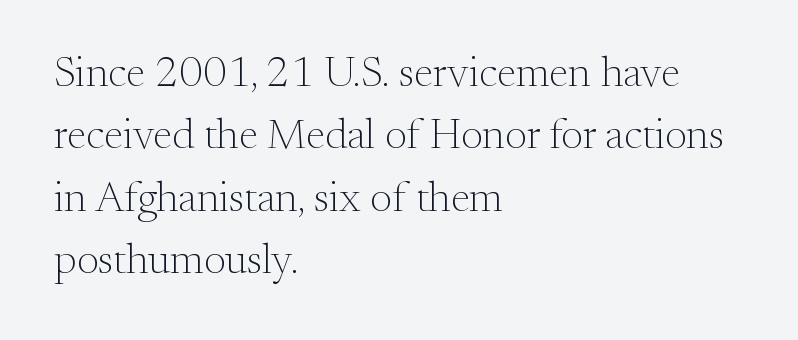
You can tell it's not italic because the verticals are truly vertical. A typesetter would call this zero additional tracking. Unlike a clean sans, this face finishes its strokes with serifs. The passage shown is not underscored anywhere. The letters look calm and open, with moderate or lighter stems. Notice how descenders clear the ascenders below comfortably — that's standard leading.
